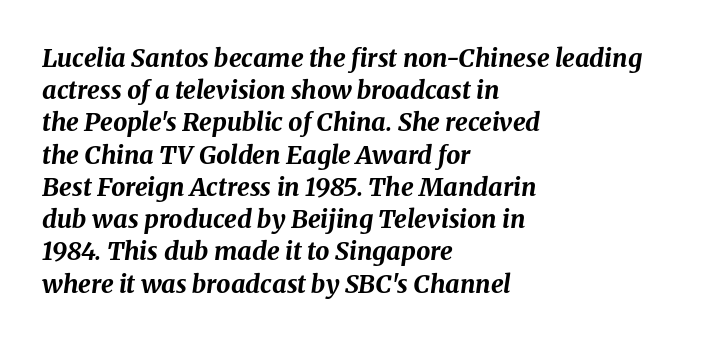
Compared with typical body copy, the letter spacing here is the same. These words are printed bold, with thick strokes throughout. The ragged edge is on the right, which tells us the setting is flush left. Evenly set lines give the paragraph a standard silhouette.
